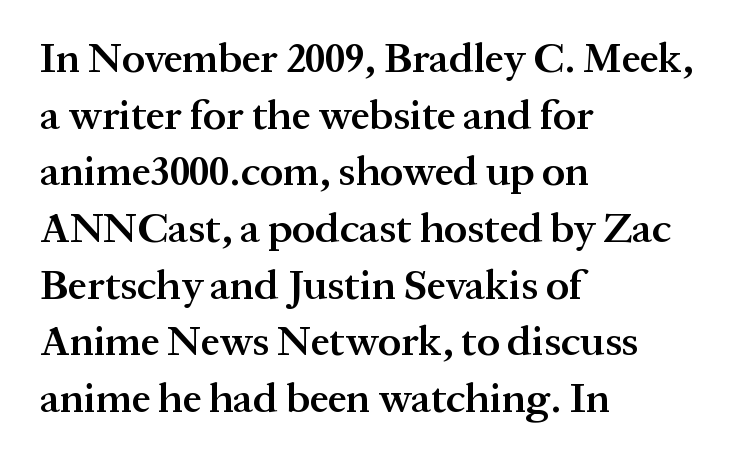
Q: Is the text bold? A: Semi-bold.
Q: Is the text italic (slanted)? A: No, it is upright.
Q: Is the typeface a serif or a sans-serif typeface? A: Serif.
Q: Is the text underlined? A: No.
Q: How is the paragraph aligned? A: Left-aligned.
Q: Is the spacing between letters normal or unusually wide? A: Normal.
Q: Is the spacing between lines tight, normal or loose? A: Normal.
Q: Width (condensed, normal, or wide)? A: Normal.
Q: Stroke contrast? A: Medium.
Q: x-height? A: Medium.
Q: Monospaced? A: No.
